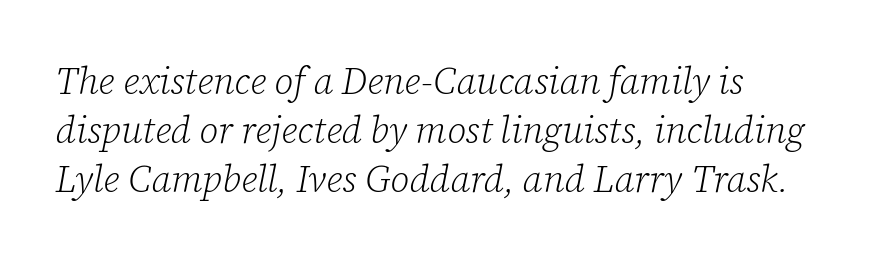
The image shows 37 px light serif type, italic (leaning right); set left-aligned, normal line spacing (1.33x), normal letter spacing, not underlined; low stroke contrast and a medium x-height.
